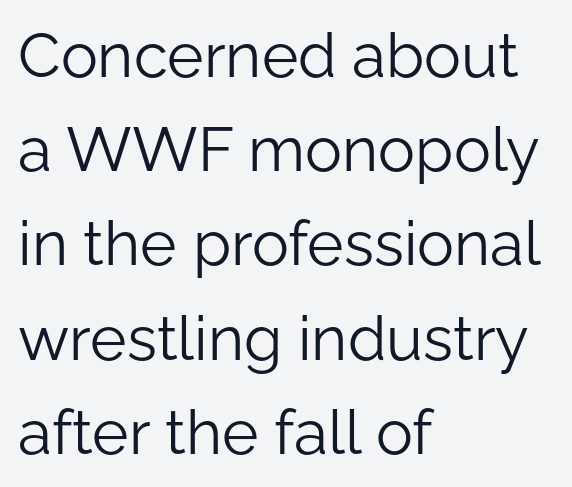
{"serif": "no", "italic": "no", "bold": "no", "weight": "light", "width": "normal", "stroke_contrast": "low", "x_height": "medium", "monospaced": "no", "underline": "no", "align": "left", "line_spacing": "normal", "line_spacing_ratio": 1.52, "letter_spacing": "normal", "letter_spacing_em": 0.0, "glyph_px": 62}
